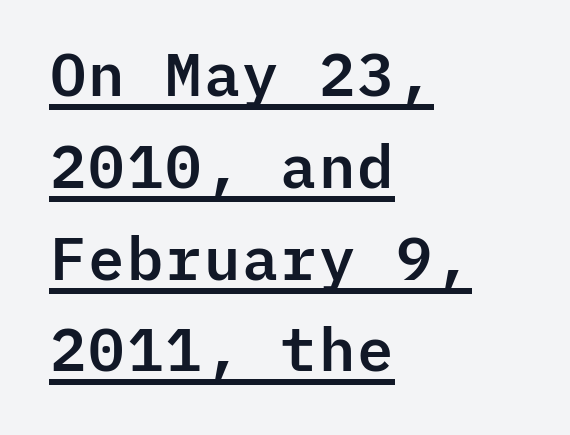
The image shows 60 px sans-serif type, upright, monospaced; set left-aligned, normal line spacing (1.53x), normal letter spacing, underlined; low stroke contrast and a medium x-height.
